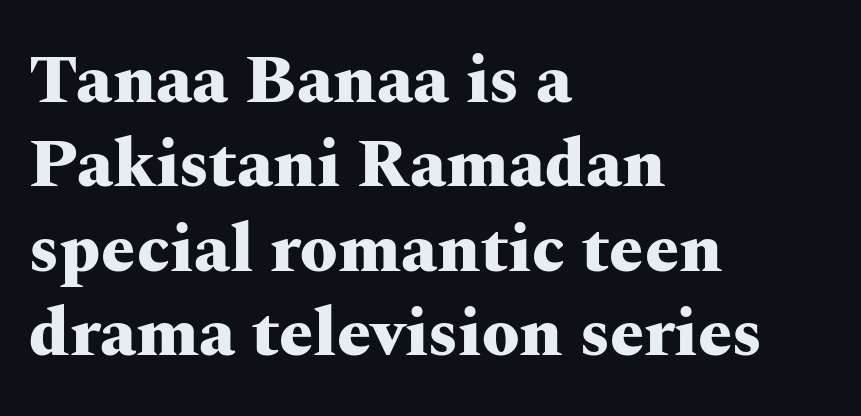
This sample uses plain, unmodified letter spacing. Summary of weight: heavy, a full bold. This is serif lettering, the kind often seen in printed books. The lines in this sample share a left origin and differ only in where they stop. Varying glyph widths throughout — classic text-font behaviour.
